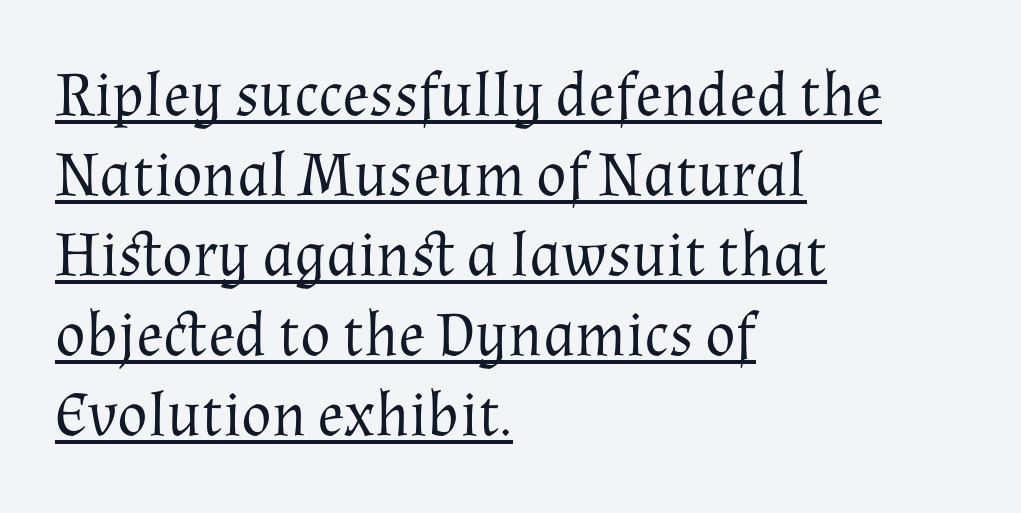
{"serif": "yes", "italic": "no", "bold": "no", "weight": "regular", "width": "normal", "stroke_contrast": "medium", "x_height": "medium", "monospaced": "no", "underline": "yes", "align": "left", "line_spacing": "normal", "line_spacing_ratio": 1.27, "letter_spacing": "normal", "letter_spacing_em": 0.0, "glyph_px": 63}
